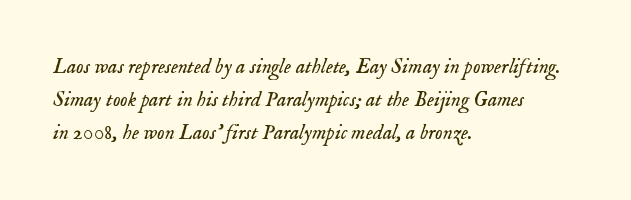
The image shows 21 px text type, italic (leaning right); set left-aligned, normal line spacing (1.57x), normal letter spacing, not underlined.
